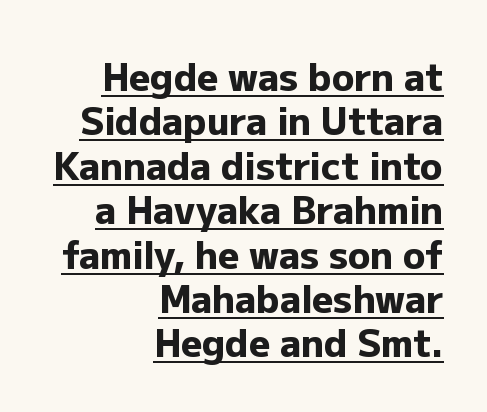
Is the type bold? Yes — the strokes are clearly thick and heavy. The glyphs in this specimen are sans serif. In designer terms, the underline attribute is active on this setting. This rendering leaves character spacing at its baseline value.
